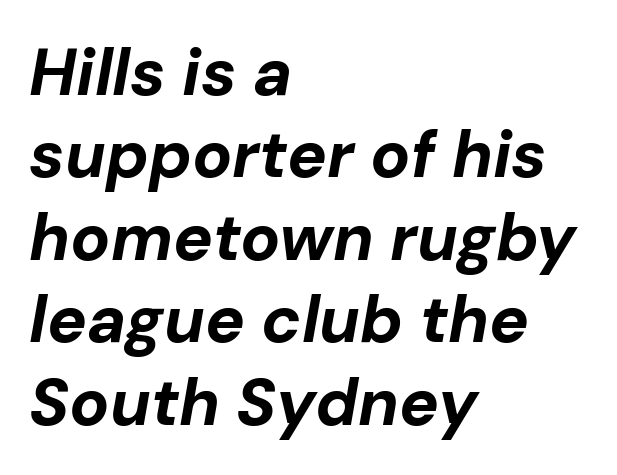
The image shows 66 px bold type, italic (leaning right); set left-aligned, normal line spacing (1.25x), normal letter spacing, not underlined; low stroke contrast and a medium x-height.
